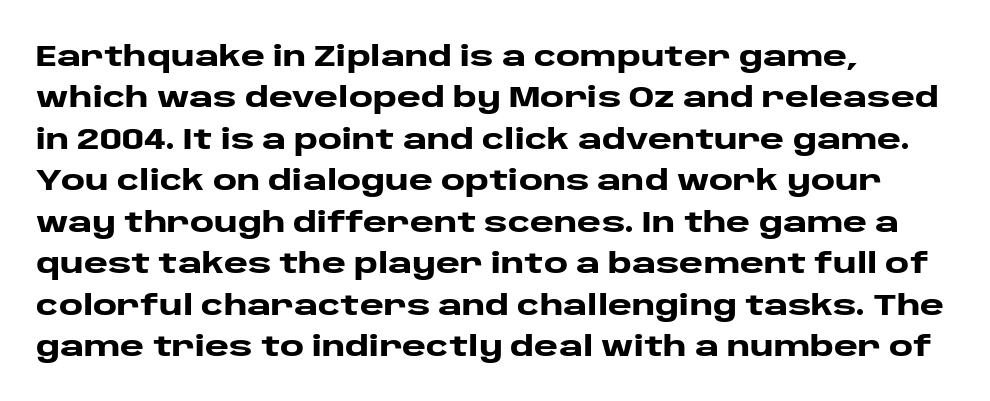
The image shows 29 px heavy, wide sans-serif type, upright; set left-aligned, normal line spacing (1.43x), normal letter spacing, not underlined; low stroke contrast and a large x-height.
